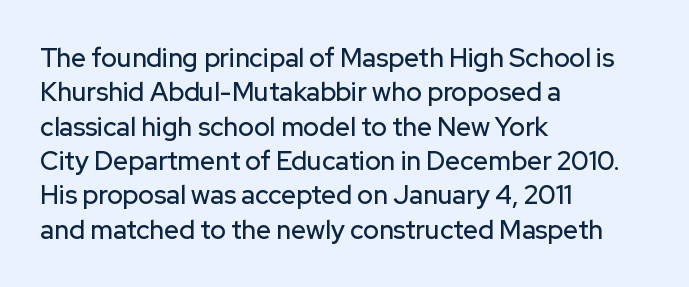
Q: Is the text italic (slanted)? A: No, it is upright.
Q: Is the text underlined? A: No.
Q: How is the paragraph aligned? A: Left-aligned.
Q: Is the spacing between letters normal or unusually wide? A: Normal.
Q: Is the spacing between lines tight, normal or loose? A: Normal.
